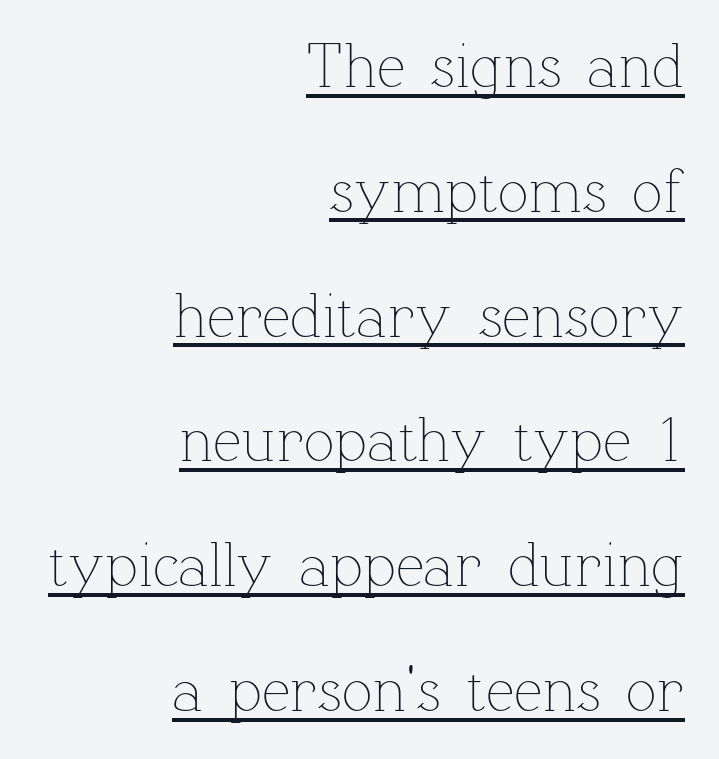
Q: Is the text bold? A: No.
Q: Is the text italic (slanted)? A: No, it is upright.
Q: Is the text underlined? A: Yes.
Q: How is the paragraph aligned? A: Right-aligned.
Q: Is the spacing between letters normal or unusually wide? A: Normal.
Q: Is the spacing between lines tight, normal or loose? A: Loose.
Q: Width (condensed, normal, or wide)? A: Normal.
Q: Stroke contrast? A: Low.
Q: x-height? A: Medium.
Q: Monospaced? A: No.
